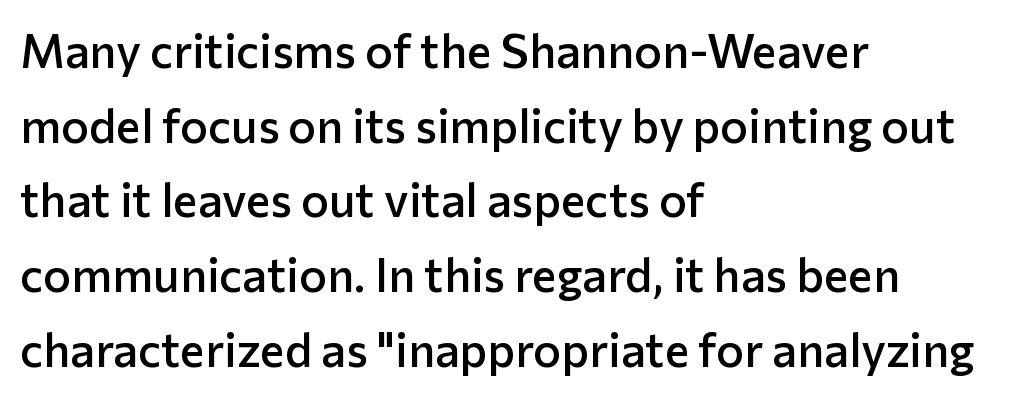
If you drew a ruler down the left edge, every line would touch it. A semibold gives these letters moderate extra thickness, short of bold. The foot of each line stays bare and open. Every stem runs plumb, perpendicular to the baseline. The rendering uses natural spacing where letterforms have individual widths. The passage shown stacks its lines at a standard gap.
